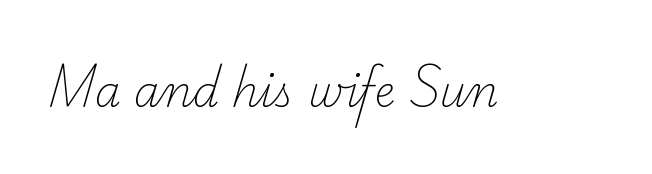
The characters display serif detailing at their extremities. A light-to-regular cut is what we see here. A typesetter would call this zero additional tracking. Underlining? Definitely not there. Spacing verdict: proportional, widths tailored to each character.
